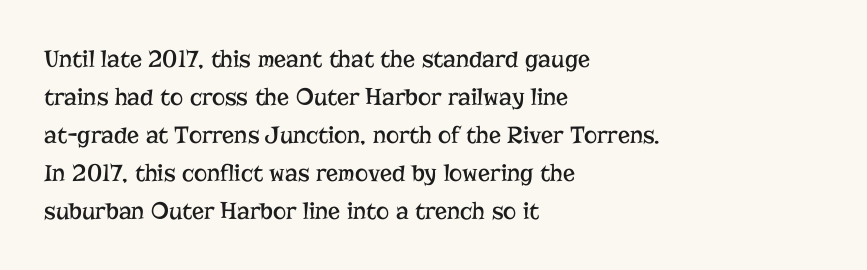
The image shows 25 px text type, upright; set left-aligned, normal line spacing (1.52x), normal letter spacing, not underlined.
